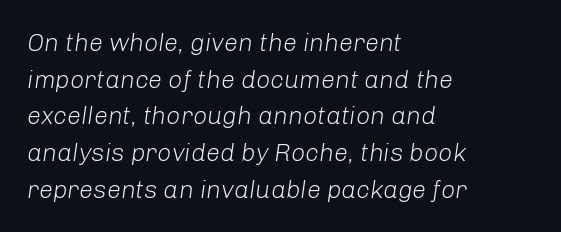
Q: Is the text bold? A: No.
Q: Is the text italic (slanted)? A: Yes, it leans right by about 8 degrees.
Q: Is the text underlined? A: No.
Q: How is the paragraph aligned? A: Left-aligned.
Q: Is the spacing between letters normal or unusually wide? A: Normal.
Q: Is the spacing between lines tight, normal or loose? A: Normal.
